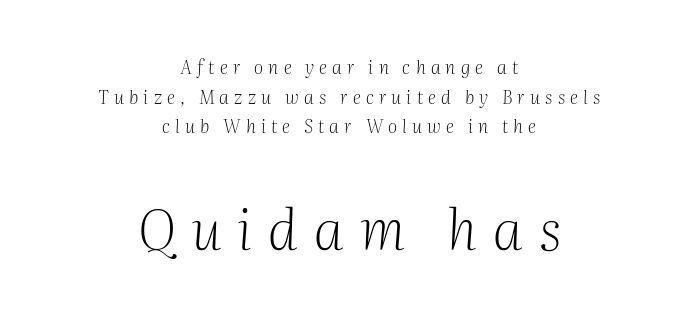
{"serif": "yes", "italic": "yes", "lean": "right", "slant_degrees": 2, "bold": "no", "weight": "light", "width": "normal", "stroke_contrast": "medium", "x_height": "medium", "monospaced": "no", "underline": "no", "align": "center", "line_spacing": "normal", "line_spacing_ratio": 1.65, "letter_spacing": "wide", "letter_spacing_em": 0.29, "larger_block": "second", "size_ratio": 3.06, "glyph_px": 55}
